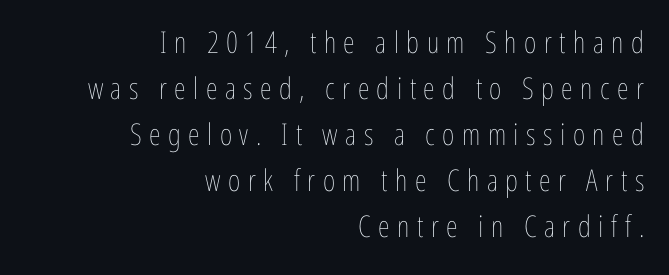
The image shows 30 px thin, condensed type, upright; set right-aligned, normal line spacing (1.53x), unusually wide letter spacing (+0.25 em), not underlined; low stroke contrast and a medium x-height.
